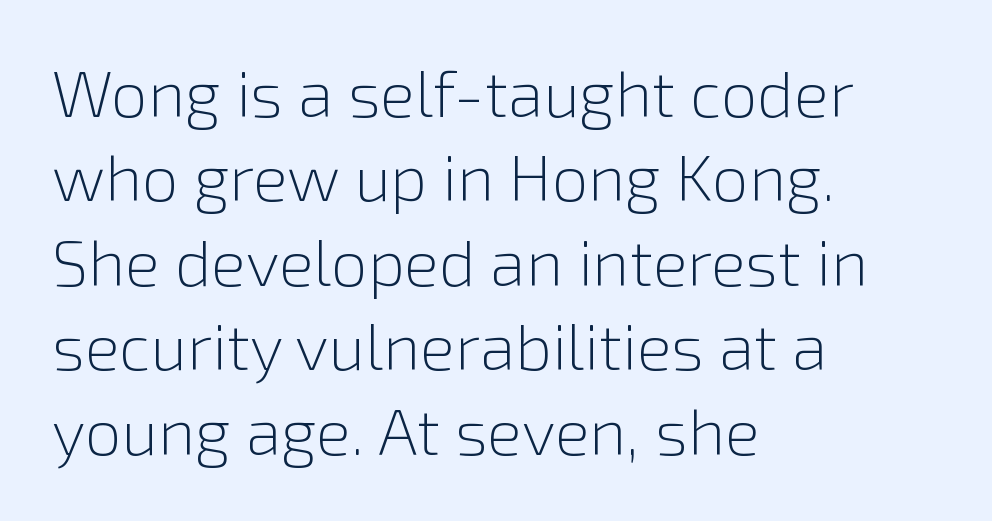
Q: Is the text bold? A: No.
Q: Is the text italic (slanted)? A: No, it is upright.
Q: Is the typeface a serif or a sans-serif typeface? A: Sans-serif.
Q: Is the text underlined? A: No.
Q: How is the paragraph aligned? A: Left-aligned.
Q: Is the spacing between letters normal or unusually wide? A: Normal.
Q: Is the spacing between lines tight, normal or loose? A: Normal.
Q: Width (condensed, normal, or wide)? A: Normal.
Q: x-height? A: Medium.
Q: Monospaced? A: No.
